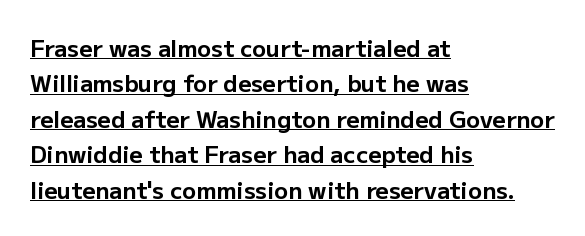
{"italic": "no", "bold": "yes", "underline": "yes", "align": "left", "line_spacing": "normal", "line_spacing_ratio": 1.54, "letter_spacing": "normal", "letter_spacing_em": 0.0, "glyph_px": 23}
